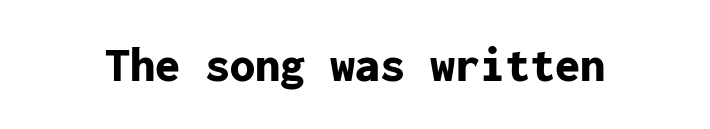
{"serif": "no", "italic": "no", "bold": "yes", "weight": "bold", "width": "normal", "stroke_contrast": "low", "x_height": "medium", "monospaced": "yes", "underline": "no", "letter_spacing": "normal", "letter_spacing_em": 0.0, "glyph_px": 50}
